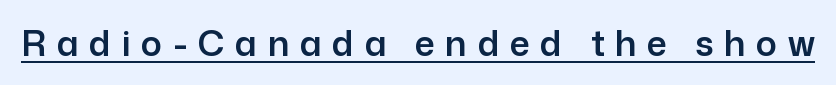
The image shows 35 px sans-serif type, upright; set unusually wide letter spacing (+0.3 em), underlined; low stroke contrast and a medium x-height.
